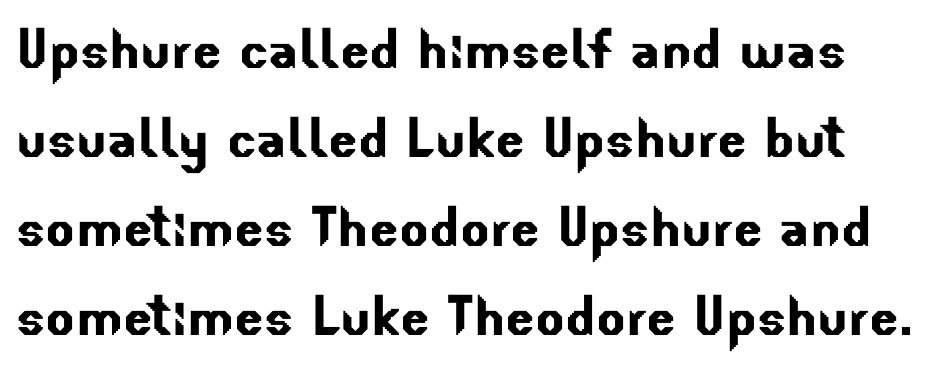
The passage shown is not underscored anywhere. Proportional: the letters do not fall into vertical columns. What stands out about the letter spacing? Nothing — it is the standard amount. Successive baselines arrive at the customary interval. Does the type have serifs? No, each stem ends abruptly.
